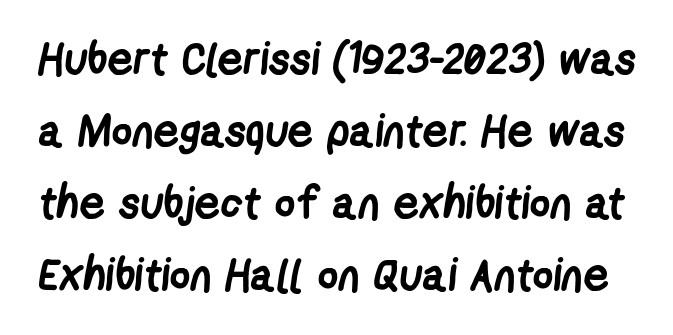
Q: Is the text bold? A: Yes.
Q: Is the typeface a serif or a sans-serif typeface? A: Sans-serif.
Q: Is the text underlined? A: No.
Q: Is the spacing between letters normal or unusually wide? A: Normal.
Q: Is the spacing between lines tight, normal or loose? A: Normal.
Q: Width (condensed, normal, or wide)? A: Condensed.
Q: Stroke contrast? A: Low.
Q: x-height? A: Medium.
Q: Monospaced? A: No.
